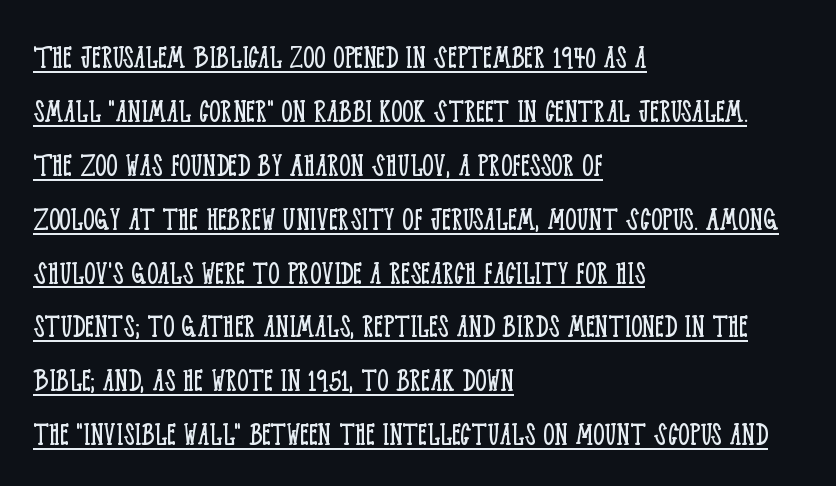
The image shows 35 px light, condensed serif type, upright; set left-aligned, normal line spacing (1.54x), normal letter spacing, underlined; low stroke contrast and a large x-height.
